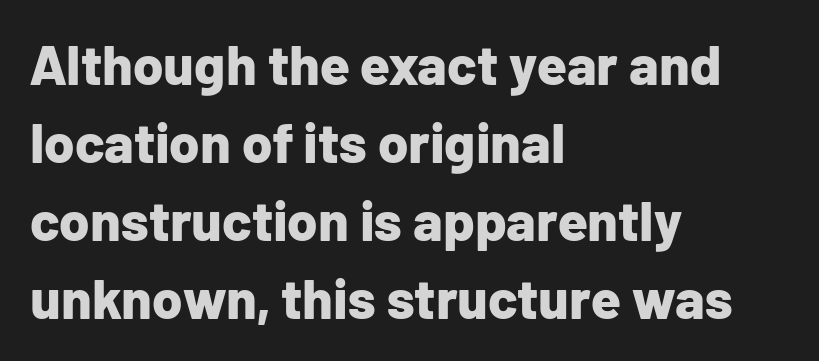
The image shows 55 px bold sans-serif type, upright; set left-aligned, normal line spacing (1.42x), normal letter spacing, not underlined; low stroke contrast and a medium x-height.
